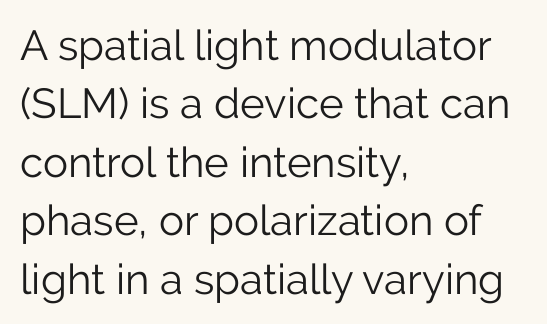
Q: Is the text bold? A: No.
Q: Is the text italic (slanted)? A: No, it is upright.
Q: Is the typeface a serif or a sans-serif typeface? A: Sans-serif.
Q: Is the text underlined? A: No.
Q: How is the paragraph aligned? A: Left-aligned.
Q: Is the spacing between letters normal or unusually wide? A: Normal.
Q: Is the spacing between lines tight, normal or loose? A: Normal.
Q: Width (condensed, normal, or wide)? A: Normal.
Q: Stroke contrast? A: Low.
Q: x-height? A: Medium.
Q: Monospaced? A: No.
